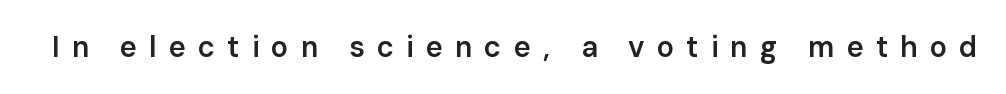
{"serif": "no", "italic": "no", "bold": "semi", "weight": "semibold", "width": "normal", "stroke_contrast": "low", "x_height": "medium", "monospaced": "no", "underline": "no", "letter_spacing": "wide", "letter_spacing_em": 0.41, "glyph_px": 29}
